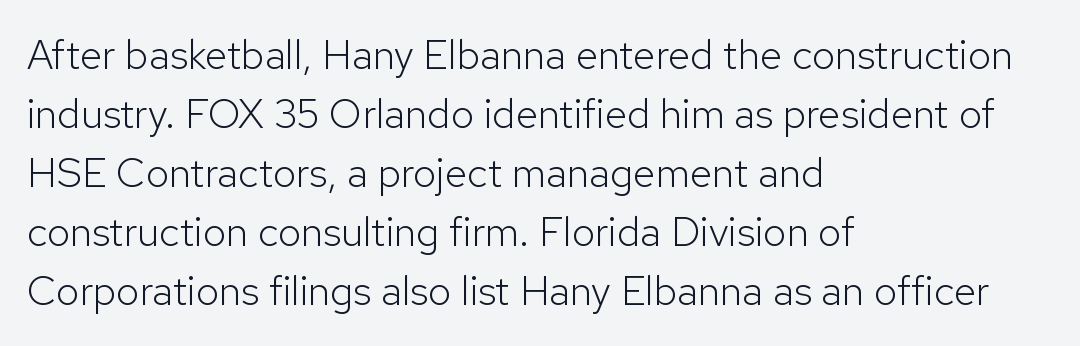
{"serif": "no", "italic": "no", "bold": "no", "weight": "light", "width": "normal", "stroke_contrast": "low", "x_height": "medium", "monospaced": "no", "underline": "no", "align": "left", "line_spacing": "normal", "line_spacing_ratio": 1.44, "letter_spacing": "normal", "letter_spacing_em": 0.0, "glyph_px": 41}
